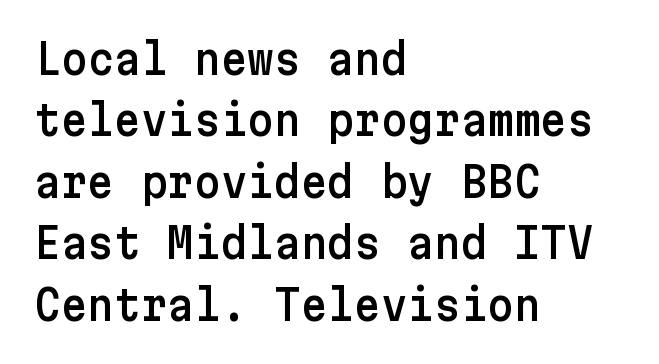
Q: Is the text italic (slanted)? A: No, it is upright.
Q: Is the typeface a serif or a sans-serif typeface? A: Sans-serif.
Q: Is the text underlined? A: No.
Q: How is the paragraph aligned? A: Left-aligned.
Q: Is the spacing between letters normal or unusually wide? A: Normal.
Q: Is the spacing between lines tight, normal or loose? A: Normal.
Q: Width (condensed, normal, or wide)? A: Normal.
Q: Stroke contrast? A: Low.
Q: x-height? A: Medium.
